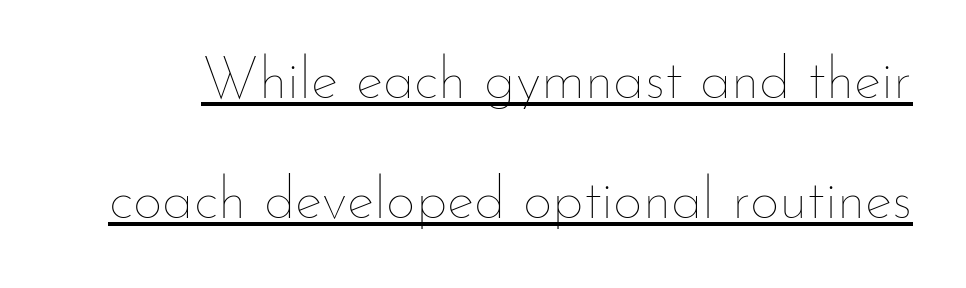
The image shows 58 px thin type, upright; set loose line spacing (2.07x), normal letter spacing, underlined; low stroke contrast and a small x-height.
